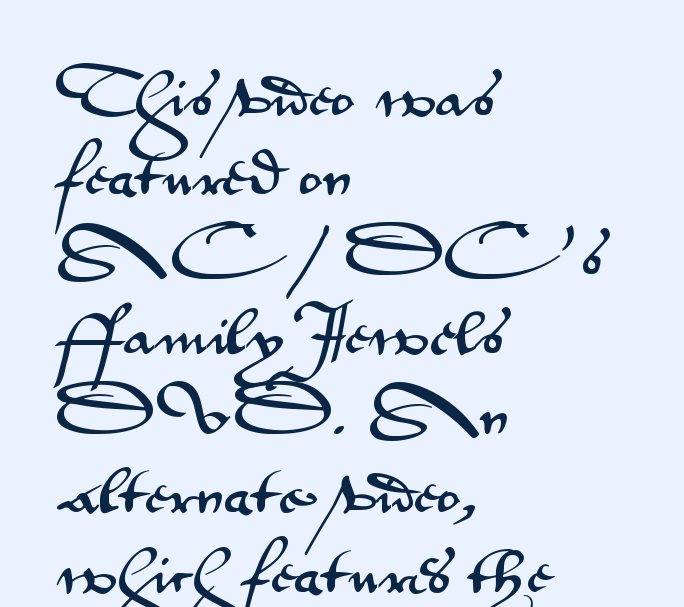
Q: Is the text italic (slanted)? A: Yes.
Q: Is the typeface a serif or a sans-serif typeface? A: Sans-serif.
Q: Is the text underlined? A: No.
Q: How is the paragraph aligned? A: Left-aligned.
Q: Is the spacing between letters normal or unusually wide? A: Normal.
Q: Is the spacing between lines tight, normal or loose? A: Normal.
Q: Width (condensed, normal, or wide)? A: Wide.
Q: Stroke contrast? A: Medium.
Q: x-height? A: Small.
Q: Monospaced? A: No.
